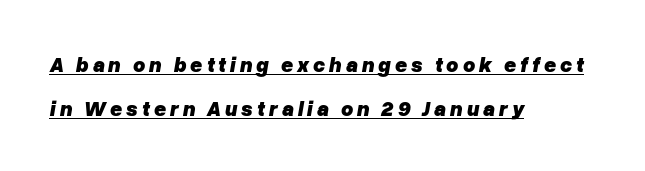
The image shows 21 px bold type, italic (leaning right); set left-aligned, loose line spacing (2.08x), underlined.
